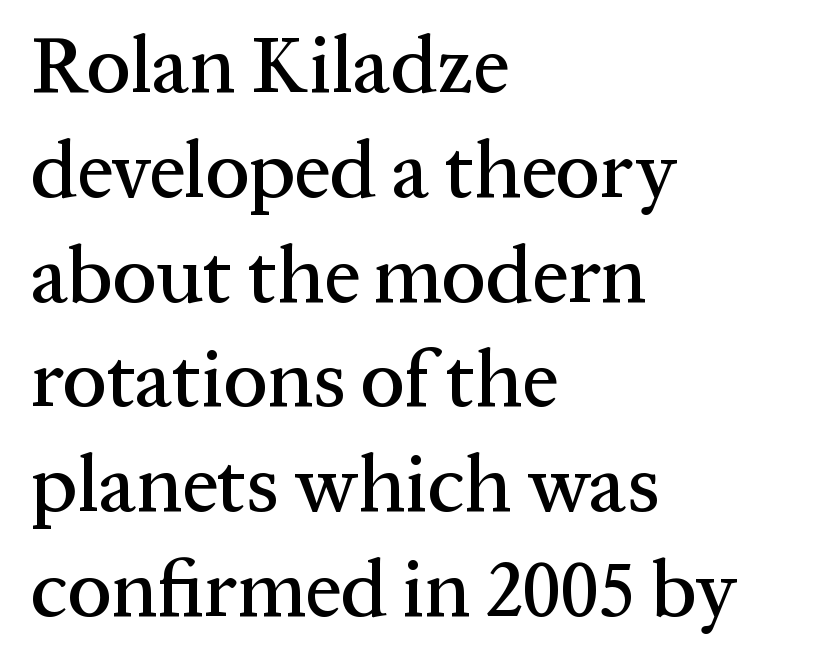
Q: Is the text italic (slanted)? A: No, it is upright.
Q: Is the typeface a serif or a sans-serif typeface? A: Serif.
Q: Is the text underlined? A: No.
Q: How is the paragraph aligned? A: Left-aligned.
Q: Is the spacing between letters normal or unusually wide? A: Normal.
Q: Is the spacing between lines tight, normal or loose? A: Normal.
Q: Width (condensed, normal, or wide)? A: Normal.
Q: Stroke contrast? A: Medium.
Q: x-height? A: Medium.
Q: Monospaced? A: No.
